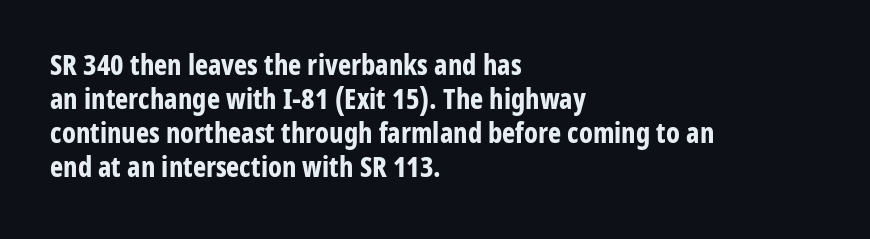
The image shows 28 px bold, condensed sans-serif type, upright; set left-aligned, line spacing 1.22x, normal letter spacing, not underlined; low stroke contrast and a medium x-height.
